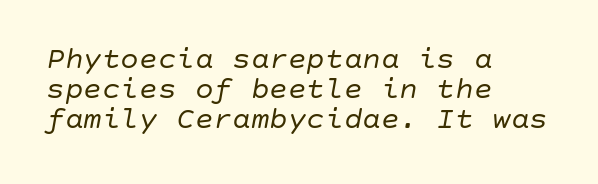
Horizontal bands of white between lines are thin slivers. Counters stay open thanks to moderate or lighter strokes. The specimen omits any rule beneath the text block's lines. The typography opts for an oblique posture over an upright one. Alignment: flush left. How are the letters spaced? Ordinarily, with no added tracking.
